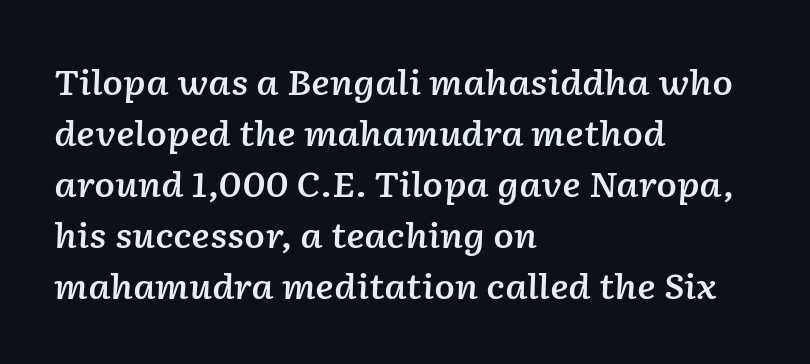
Note the varied advance widths — an 'i' is clearly narrower than an 'm'. In terms of leading, this rendering sits right in the middle. Tracking value appears to be zero — textbook default spacing. Decoration check: the copy has no underline.
